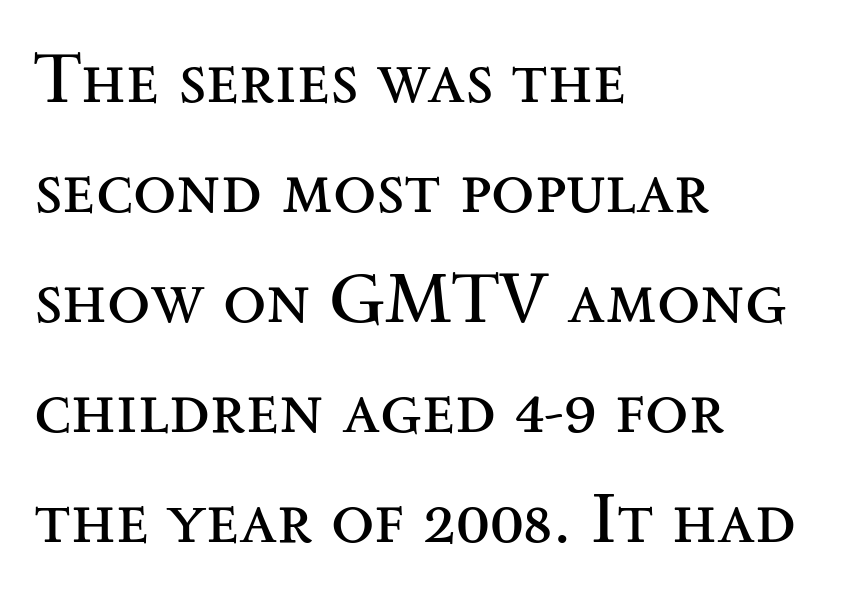
The image shows 71 px regular-weight, wide serif type, upright; set left-aligned, normal line spacing (1.55x), normal letter spacing, not underlined; medium stroke contrast and a small x-height.
